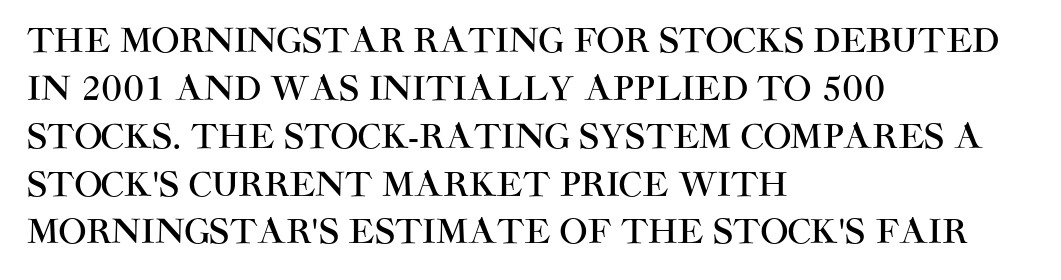
The image shows 33 px sans-serif type, upright; set left-aligned, normal line spacing (1.45x), normal letter spacing, not underlined; high stroke contrast and a large x-height.
